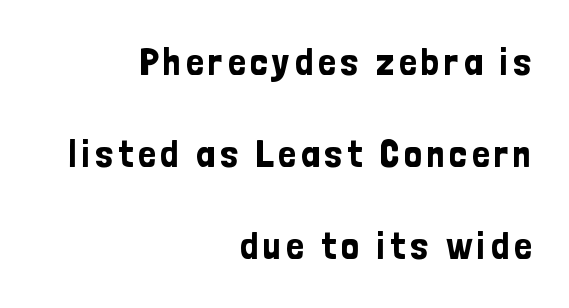
Teacher's note: observe the even right margin — that is flush-right alignment. Unmarked baselines from the first word to the last. This sample uses an upright cut, with every glyph sitting square on the baseline. This rendering employs a face without finishing strokes, i.e., a sans-serif.
